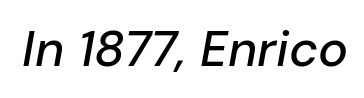
{"italic": "yes", "lean": "right", "slant_degrees": 10, "width": "normal", "stroke_contrast": "low", "x_height": "medium", "monospaced": "no", "underline": "no", "letter_spacing": "normal", "letter_spacing_em": 0.0, "glyph_px": 50}
